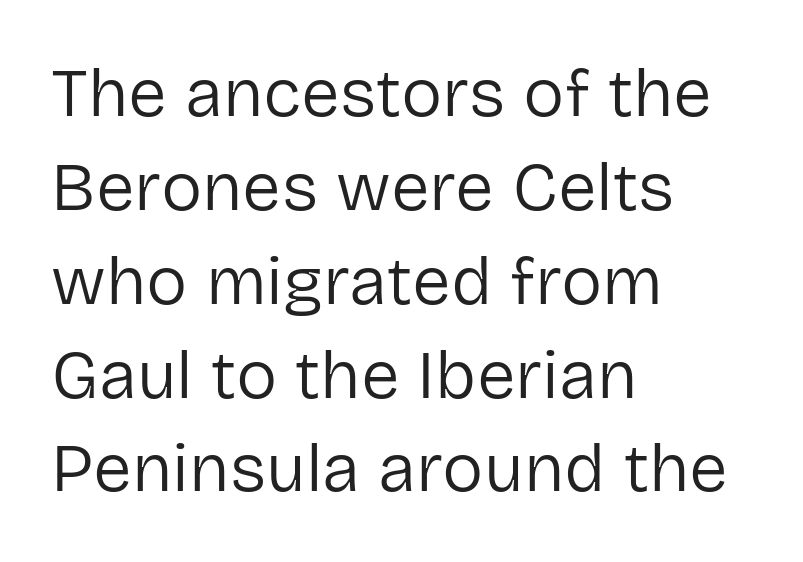
The font is comparable to plain body text, perhaps lighter. The leading is moderate, giving the passage an even texture. Is there any slant? The stems are plumb. The horizontal fit of the characters is conventional and even. The passage shown is typed in a proportional face where columns would drift. Teacher's note: observe the even left margin — that is flush-left alignment.
